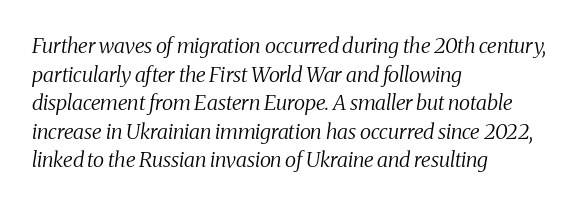
{"italic": "yes", "lean": "right", "slant_degrees": 8, "bold": "no", "underline": "no", "align": "left", "line_spacing": "normal", "line_spacing_ratio": 1.36, "letter_spacing": "normal", "letter_spacing_em": 0.0, "glyph_px": 21}
